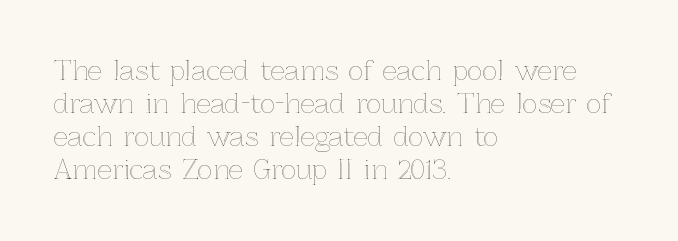
Q: Is the text italic (slanted)? A: No, it is upright.
Q: Is the text underlined? A: No.
Q: How is the paragraph aligned? A: Left-aligned.
Q: Is the spacing between letters normal or unusually wide? A: Normal.
Q: Is the spacing between lines tight, normal or loose? A: Normal.
